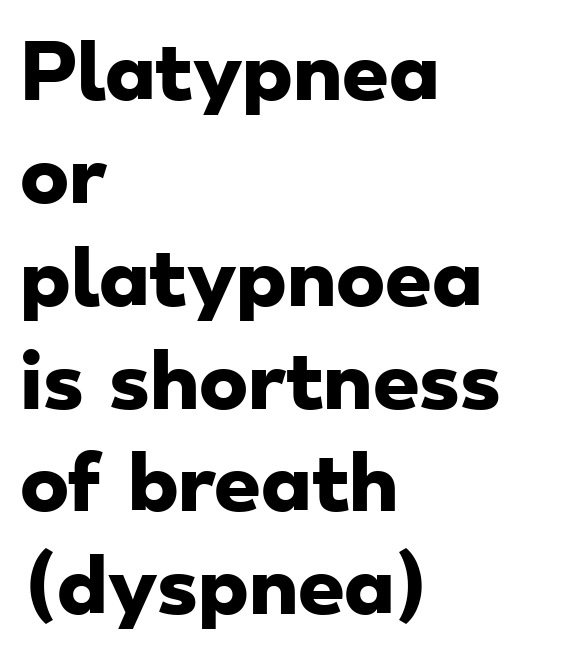
Q: Is the text bold? A: Yes.
Q: Is the typeface a serif or a sans-serif typeface? A: Sans-serif.
Q: Is the text underlined? A: No.
Q: How is the paragraph aligned? A: Left-aligned.
Q: Is the spacing between letters normal or unusually wide? A: Normal.
Q: Is the spacing between lines tight, normal or loose? A: Normal.
Q: Width (condensed, normal, or wide)? A: Wide.
Q: Stroke contrast? A: Low.
Q: x-height? A: Small.
Q: Monospaced? A: No.
